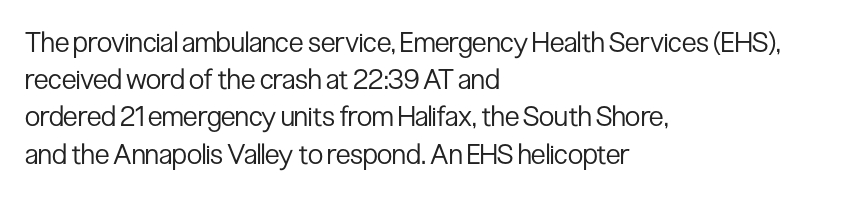
Q: Is the text bold? A: No.
Q: Is the text italic (slanted)? A: No, it is upright.
Q: Is the typeface a serif or a sans-serif typeface? A: Sans-serif.
Q: Is the text underlined? A: No.
Q: How is the paragraph aligned? A: Left-aligned.
Q: Is the spacing between letters normal or unusually wide? A: Normal.
Q: Is the spacing between lines tight, normal or loose? A: Normal.
Q: Width (condensed, normal, or wide)? A: Condensed.
Q: Stroke contrast? A: Low.
Q: x-height? A: Medium.
Q: Monospaced? A: No.
